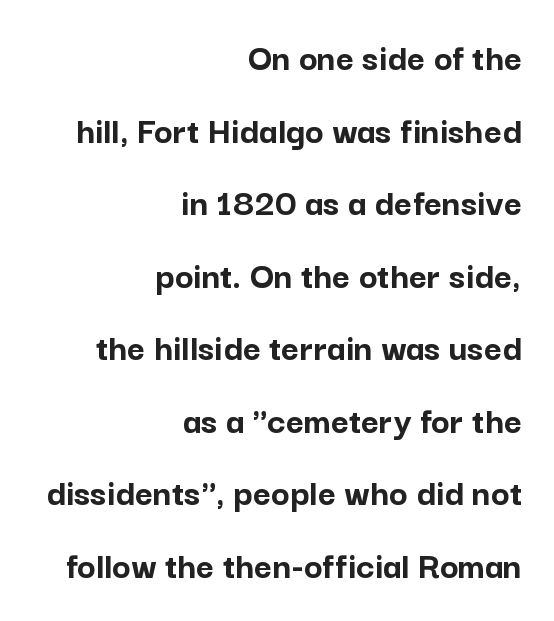
{"serif": "no", "italic": "no", "bold": "yes", "weight": "semibold", "width": "normal", "stroke_contrast": "low", "x_height": "medium", "monospaced": "no", "underline": "no", "align": "right", "line_spacing_ratio": 1.86, "letter_spacing": "normal", "letter_spacing_em": 0.0, "glyph_px": 39}
